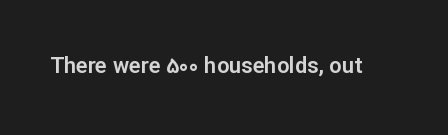
Tall strokes in this sample are plumb rather than angled. Short note: letters normally spaced. Lines of text with bare space underneath.
